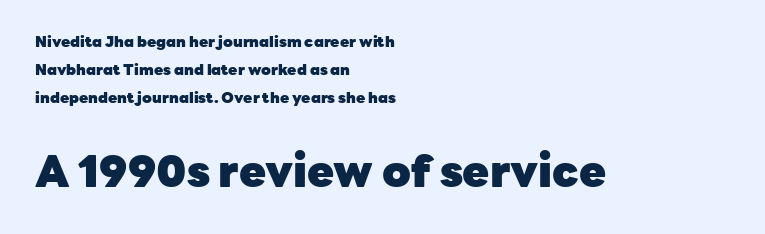
You get the small type first, then a jump to larger type. The ragged edge is on the right, which tells us the setting is flush left. Beneath every word, the page is bare. To sum up the face: it is a sans, with no serifs. Each glyph is drawn with heavy, bold strokes.
